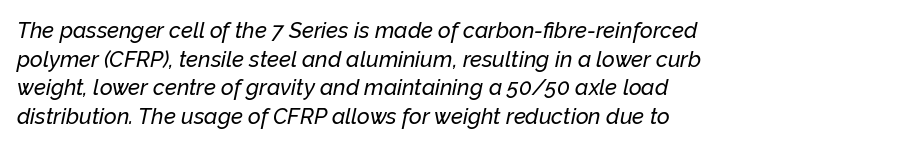
{"italic": "yes", "lean": "right", "slant_degrees": 12, "underline": "no", "align": "left", "line_spacing": "normal", "line_spacing_ratio": 1.3, "letter_spacing": "normal", "letter_spacing_em": 0.0, "glyph_px": 22}
